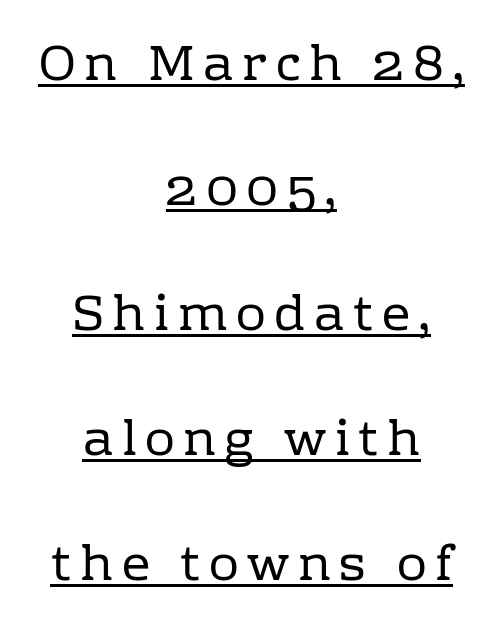
Q: Is the text bold? A: No.
Q: Is the text italic (slanted)? A: No, it is upright.
Q: Is the typeface a serif or a sans-serif typeface? A: Serif.
Q: Is the text underlined? A: Yes.
Q: How is the paragraph aligned? A: Centered.
Q: Is the spacing between lines tight, normal or loose? A: Loose.
Q: Width (condensed, normal, or wide)? A: Normal.
Q: Stroke contrast? A: Low.
Q: x-height? A: Medium.
Q: Monospaced? A: No.
